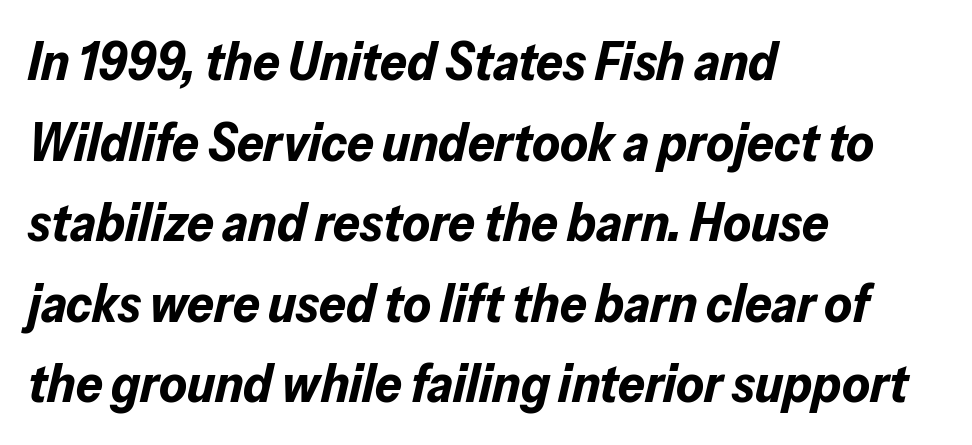
This is heavy type, rendered in bold. A typesetter would mark this as italic. Rows of type keep a routine distance in the vertical direction. Bare-footed words on every line. The face used here is rendered with its standard letterfit.
